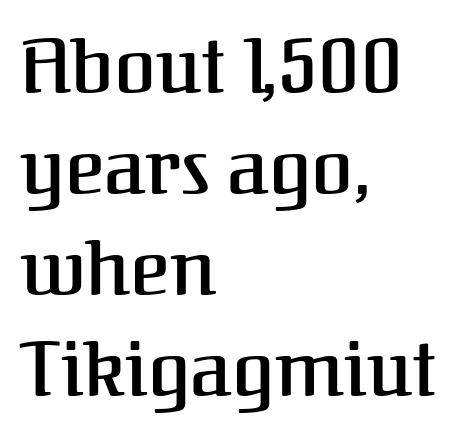
Q: Is the text italic (slanted)? A: No, it is upright.
Q: Is the typeface a serif or a sans-serif typeface? A: Serif.
Q: Is the text underlined? A: No.
Q: How is the paragraph aligned? A: Left-aligned.
Q: Is the spacing between letters normal or unusually wide? A: Normal.
Q: Is the spacing between lines tight, normal or loose? A: Normal.
Q: Width (condensed, normal, or wide)? A: Normal.
Q: Stroke contrast? A: Medium.
Q: x-height? A: Medium.
Q: Monospaced? A: No.
